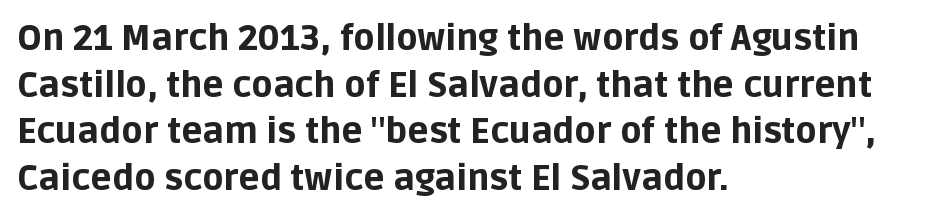
{"serif": "no", "italic": "no", "bold": "yes", "weight": "bold", "width": "normal", "stroke_contrast": "low", "x_height": "large", "monospaced": "no", "underline": "no", "align": "left", "line_spacing": "normal", "line_spacing_ratio": 1.33, "letter_spacing": "normal", "letter_spacing_em": 0.0, "glyph_px": 35}
